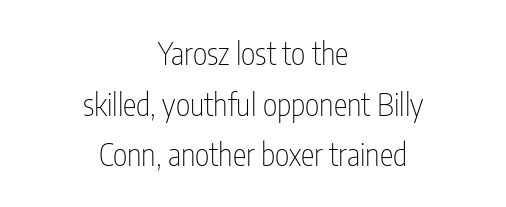
The image shows 31 px thin, condensed sans-serif type, upright; set centered, normal line spacing (1.63x), normal letter spacing, not underlined; low stroke contrast and a medium x-height.
